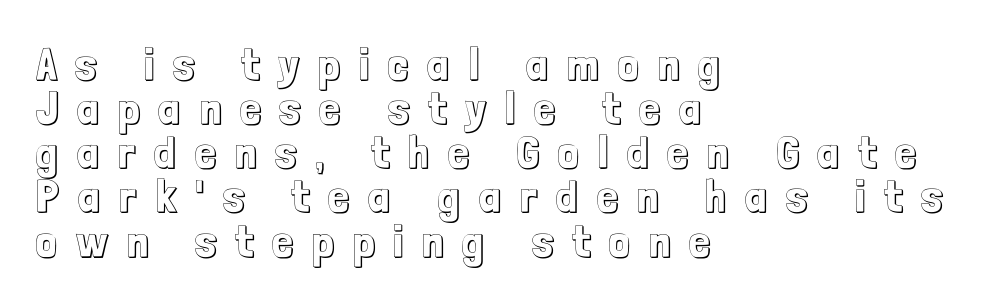
The image shows 46 px condensed type, upright; set left-aligned, tight line spacing (0.96x), unusually wide letter spacing (+0.42 em), not underlined; a medium x-height.
